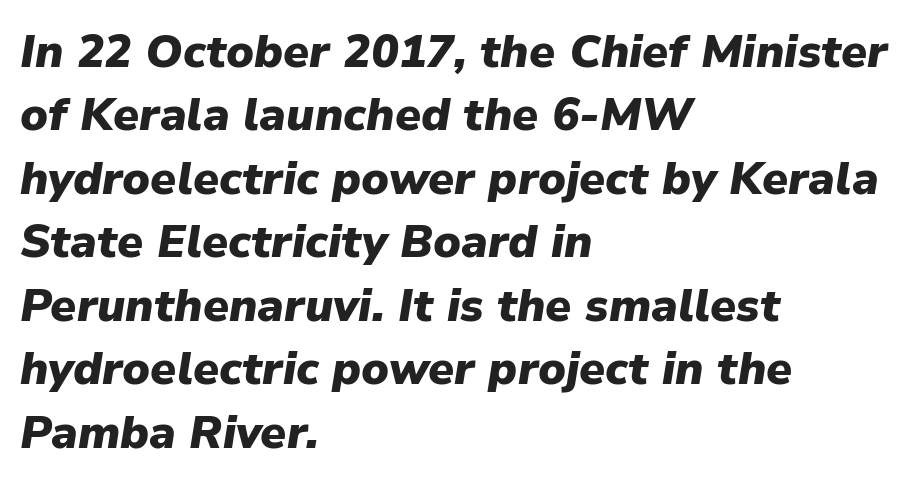
Q: Is the text bold? A: Yes.
Q: Is the text italic (slanted)? A: Yes, it leans right by about 9 degrees.
Q: Is the text underlined? A: No.
Q: How is the paragraph aligned? A: Left-aligned.
Q: Is the spacing between letters normal or unusually wide? A: Normal.
Q: Is the spacing between lines tight, normal or loose? A: Normal.
Q: Width (condensed, normal, or wide)? A: Normal.
Q: Stroke contrast? A: Low.
Q: x-height? A: Medium.
Q: Monospaced? A: No.
